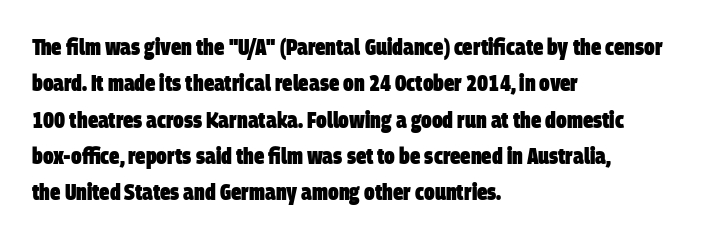
The rendering uses a bold face; every stroke is thick and dark. Nothing unusual about the tracking: characters are spaced as the font intends. In CSS terms this would be text-align: left. The vertical gap from one line to the next is medium. Any mark beneath the type? The region is blank.
